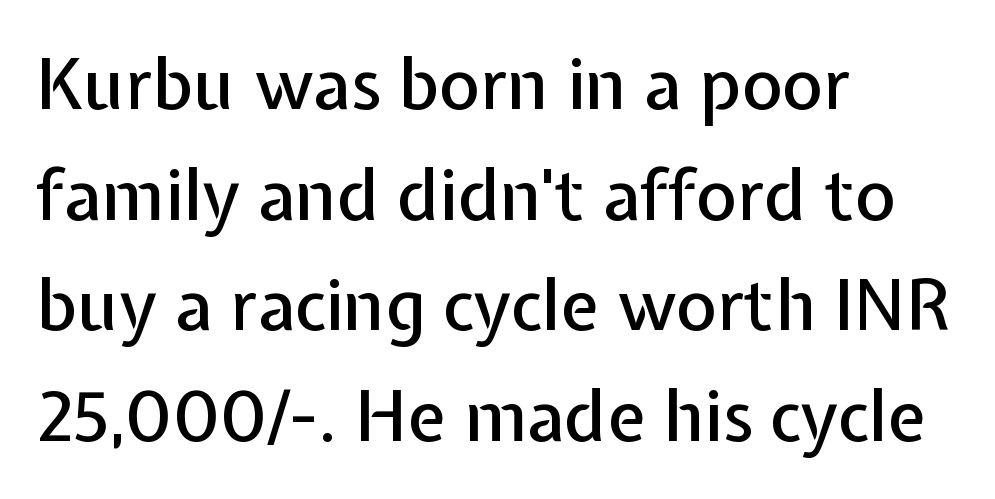
Q: Is the text italic (slanted)? A: No, it is upright.
Q: Is the typeface a serif or a sans-serif typeface? A: Sans-serif.
Q: Is the text underlined? A: No.
Q: How is the paragraph aligned? A: Left-aligned.
Q: Is the spacing between letters normal or unusually wide? A: Normal.
Q: Is the spacing between lines tight, normal or loose? A: Normal.
Q: Width (condensed, normal, or wide)? A: Normal.
Q: Stroke contrast? A: Low.
Q: x-height? A: Medium.
Q: Monospaced? A: No.
